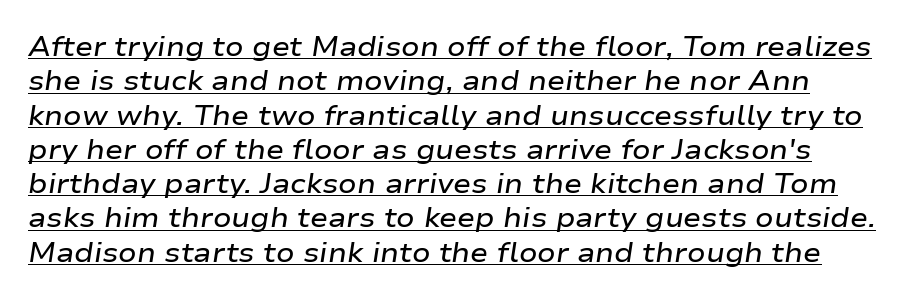
Regarding leading, the lines here are spaced in the standard way. The tracking reads as untouched default to a designer's eye. How heavy is the stroke? Medium-heavy — a semibold, shy of bold. Is the type slanted? Yes — the strokes lean at a clear angle.
